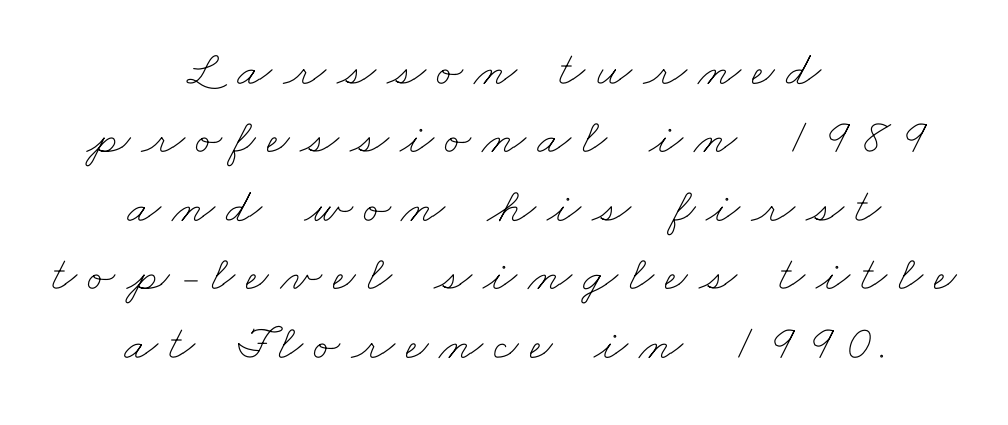
The image shows 50 px thin, wide type; set centered, normal line spacing (1.37x), unusually wide letter spacing (+0.22 em), not underlined; low stroke contrast and a small x-height.
